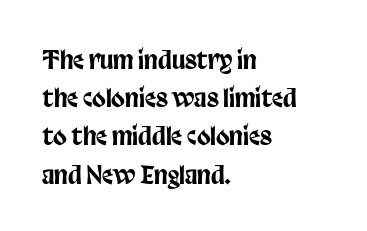
Descenders hang freely into open space. Teacher's note: observe the even left margin — that is flush-left alignment. The vertical gap from one line to the next is medium. If you drew a line through each stem, it would be perfectly vertical. The letters sit at their default tracking, neither squeezed nor spread.
